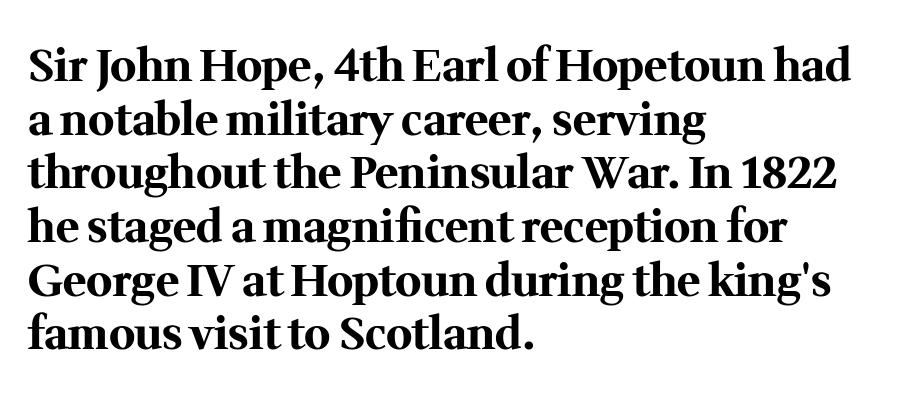
The image shows 44 px bold serif type, upright; set left-aligned, line spacing 1.22x, normal letter spacing, not underlined; medium stroke contrast and a medium x-height.
